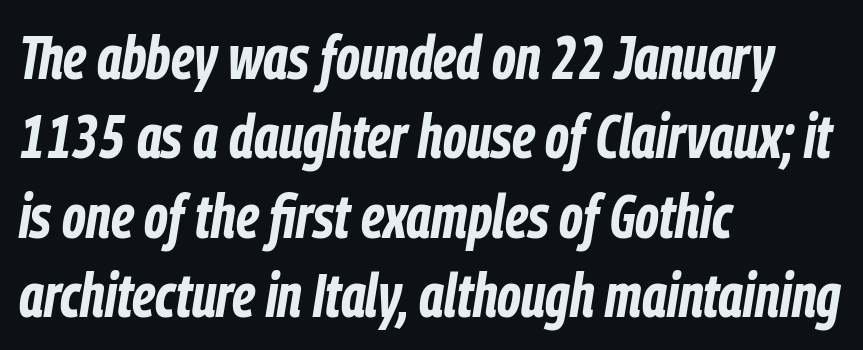
The image shows 61 px bold, condensed type, italic (leaning right); set left-aligned, normal line spacing (1.3x), normal letter spacing, not underlined; low stroke contrast and a medium x-height.
